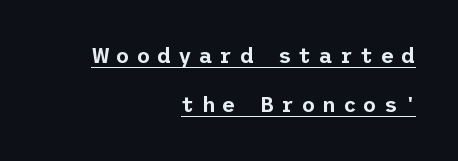
The image shows 21 px text type, upright; set right-aligned, loose line spacing (2.34x), unusually wide letter spacing (+0.33 em), underlined.
